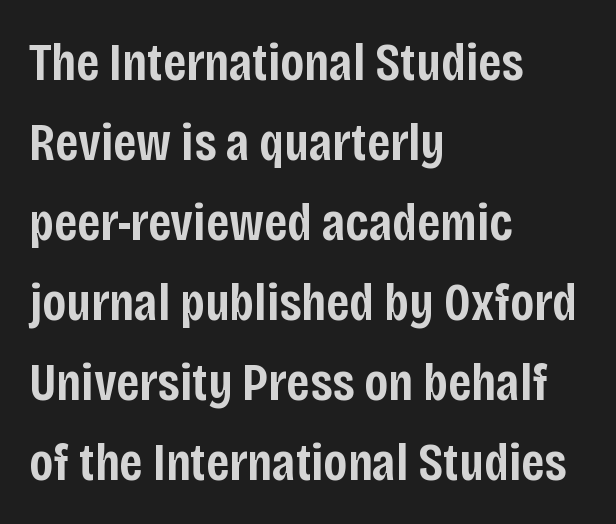
Does the weight exceed regular? Yes, but only to semibold. Students, observe: this is what conventionally led text looks like. The passage shown is typed in a proportional face where columns would drift. The rendering keeps characters at their native spacing. The text was rendered using a sans face with plain stroke endings. Ascenders rise straight up at ninety degrees.
